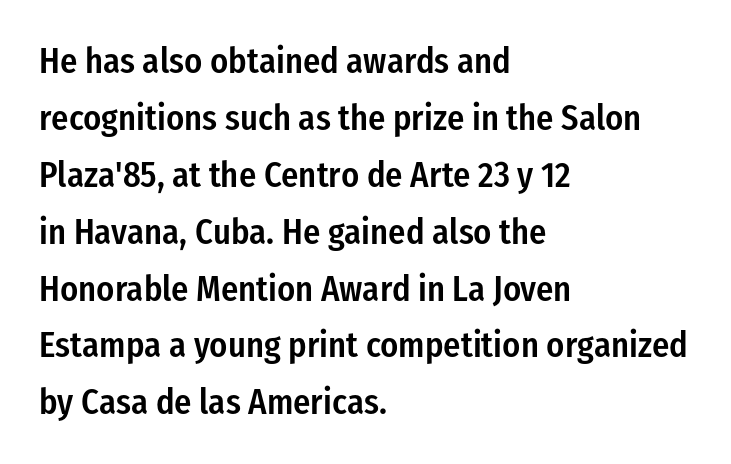
{"serif": "no", "italic": "no", "bold": "semi", "weight": "semibold", "width": "condensed", "stroke_contrast": "low", "x_height": "medium", "monospaced": "no", "underline": "no", "align": "left", "line_spacing": "normal", "line_spacing_ratio": 1.58, "letter_spacing": "normal", "letter_spacing_em": 0.0, "glyph_px": 36}
